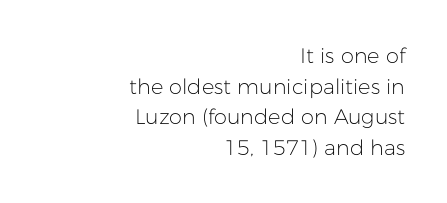
{"italic": "no", "bold": "no", "underline": "no", "align": "right", "line_spacing": "normal", "line_spacing_ratio": 1.46, "letter_spacing": "normal", "letter_spacing_em": 0.0, "glyph_px": 21}
